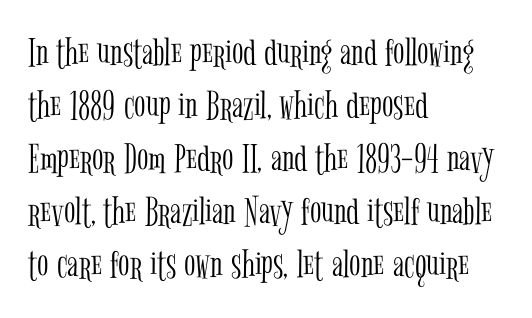
{"serif": "yes", "italic": "no", "bold": "no", "weight": "light", "width": "condensed", "stroke_contrast": "low", "x_height": "medium", "monospaced": "no", "underline": "no", "align": "left", "line_spacing": "normal", "line_spacing_ratio": 1.26, "letter_spacing": "normal", "letter_spacing_em": 0.0, "glyph_px": 42}
